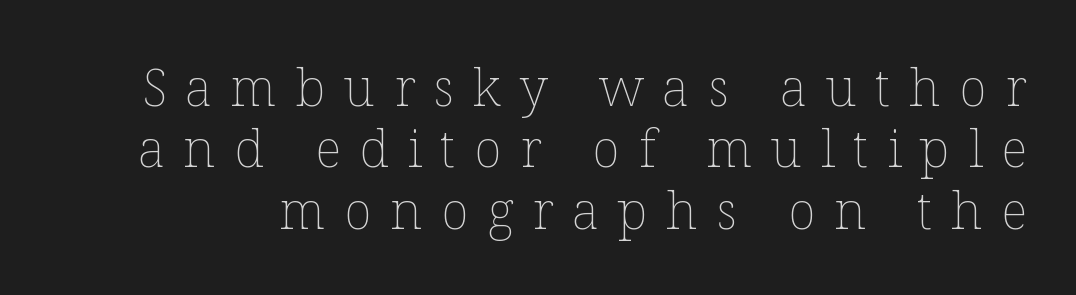
Q: Is the text bold? A: No.
Q: Is the text italic (slanted)? A: No, it is upright.
Q: Is the text underlined? A: No.
Q: Is the spacing between letters normal or unusually wide? A: Unusually wide.
Q: Width (condensed, normal, or wide)? A: Normal.
Q: Stroke contrast? A: Low.
Q: x-height? A: Medium.
Q: Monospaced? A: No.
